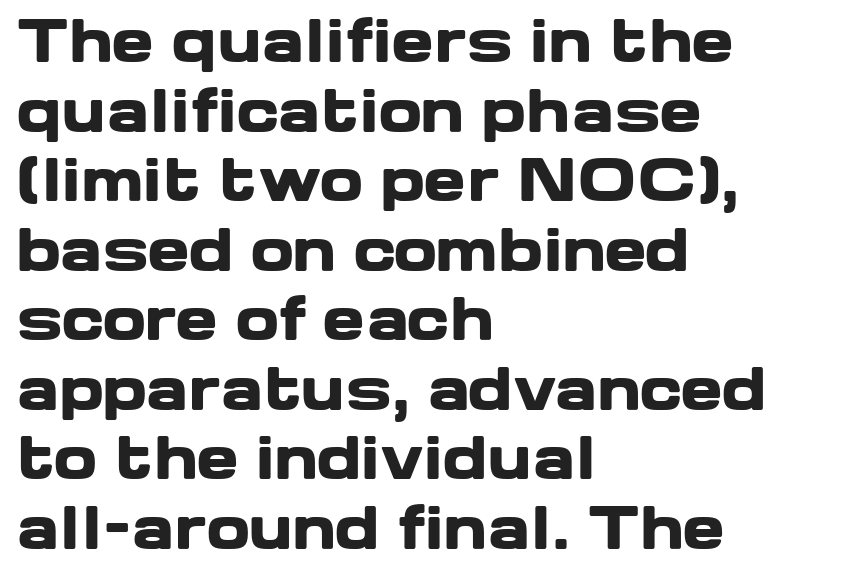
These lines are rendered in a variable-pitch font. Bare-footed words on every line. Leftover space on each line is placed entirely after the last word. Tracking here is standard; glyphs follow each other at the usual distance. Caption: bold face, heavy strokes.
